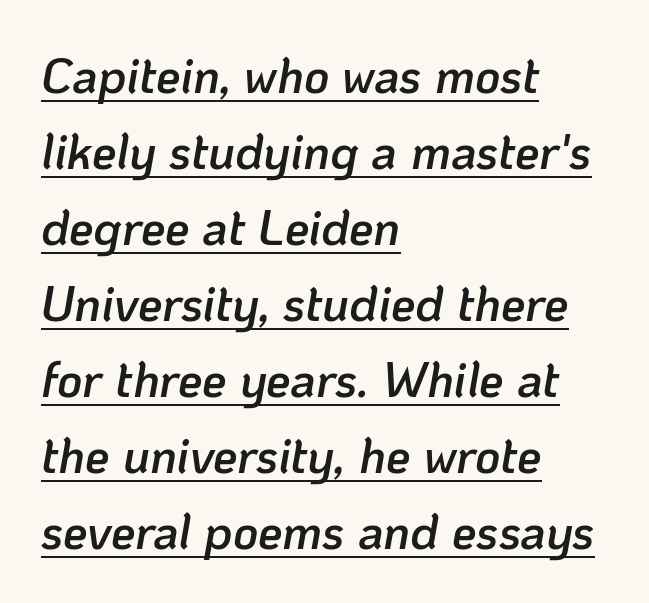
The image shows 49 px semibold type, italic (leaning right); set left-aligned, normal line spacing (1.55x), normal letter spacing, underlined; low stroke contrast and a medium x-height.
